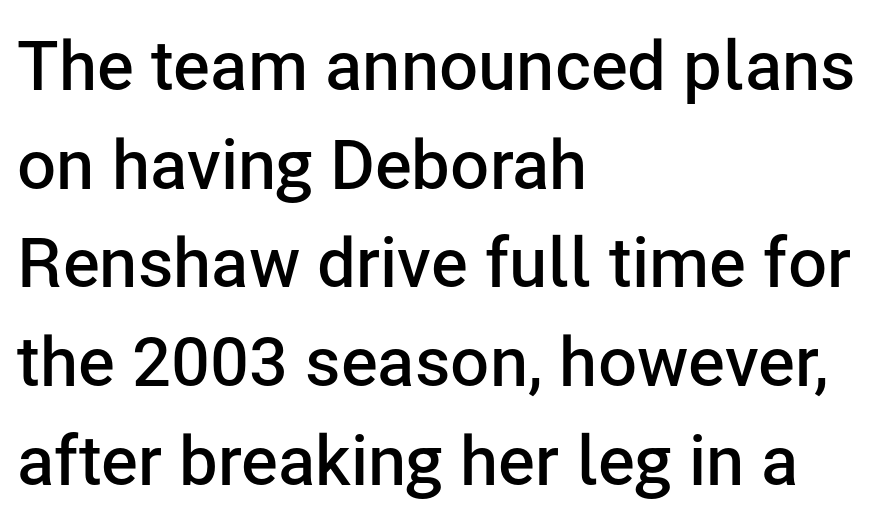
Q: Is the text bold? A: Semi-bold.
Q: Is the text italic (slanted)? A: No, it is upright.
Q: Is the typeface a serif or a sans-serif typeface? A: Sans-serif.
Q: Is the text underlined? A: No.
Q: How is the paragraph aligned? A: Left-aligned.
Q: Is the spacing between letters normal or unusually wide? A: Normal.
Q: Is the spacing between lines tight, normal or loose? A: Normal.
Q: Width (condensed, normal, or wide)? A: Normal.
Q: Stroke contrast? A: Low.
Q: x-height? A: Medium.
Q: Monospaced? A: No.
